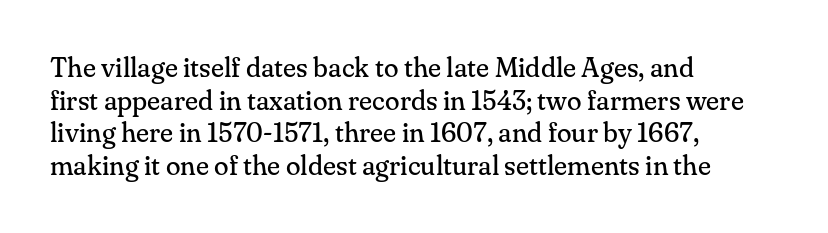
The image shows 27 px text type, upright; set left-aligned, line spacing 1.21x, normal letter spacing, not underlined.
